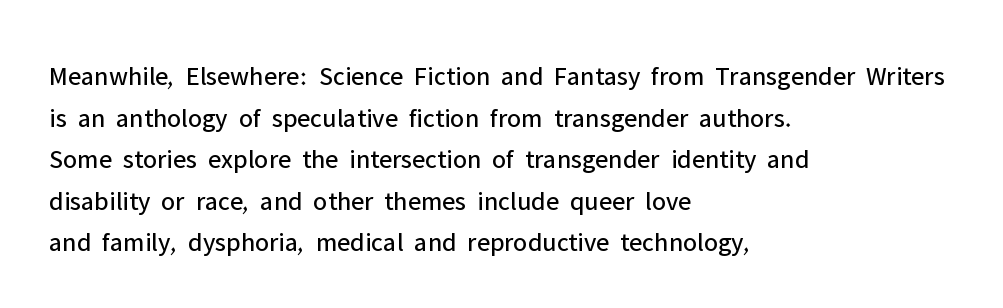
The image shows 27 px text type, upright; set left-aligned, normal line spacing (1.54x), normal letter spacing, not underlined.
